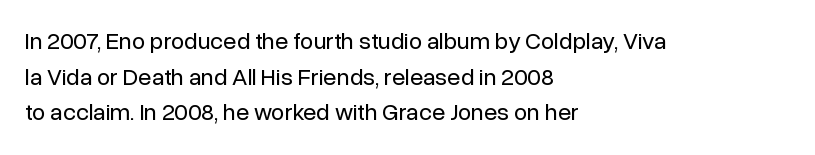
The image shows 24 px text type, upright; set left-aligned, normal line spacing (1.48x), normal letter spacing, not underlined.
